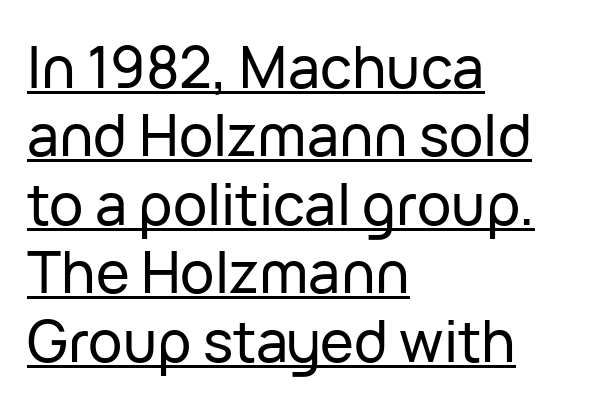
The image shows 57 px sans-serif type, upright; set left-aligned, line spacing 1.2x, normal letter spacing, underlined; low stroke contrast and a medium x-height.
